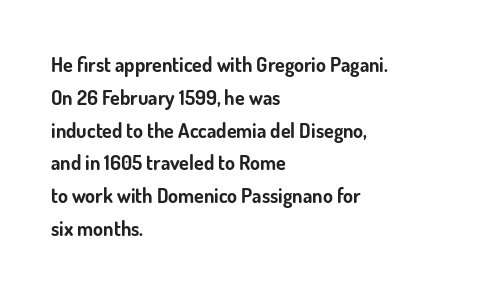
{"italic": "no", "bold": "yes", "underline": "no", "align": "left", "line_spacing": "normal", "line_spacing_ratio": 1.64, "letter_spacing": "normal", "letter_spacing_em": 0.0, "glyph_px": 20}
